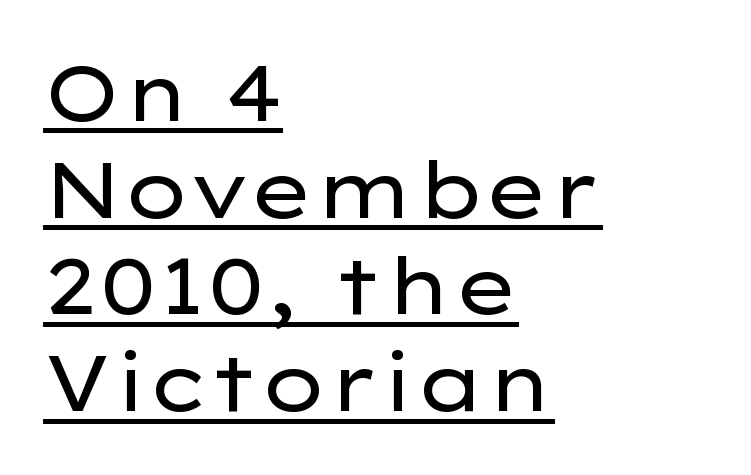
The image shows 78 px regular-weight, wide sans-serif type, upright; set left-aligned, line spacing 1.24x, normal letter spacing, underlined; low stroke contrast and a medium x-height.
